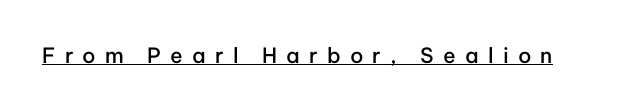
{"italic": "no", "bold": "semi", "underline": "yes", "letter_spacing": "wide", "letter_spacing_em": 0.44, "glyph_px": 21}
